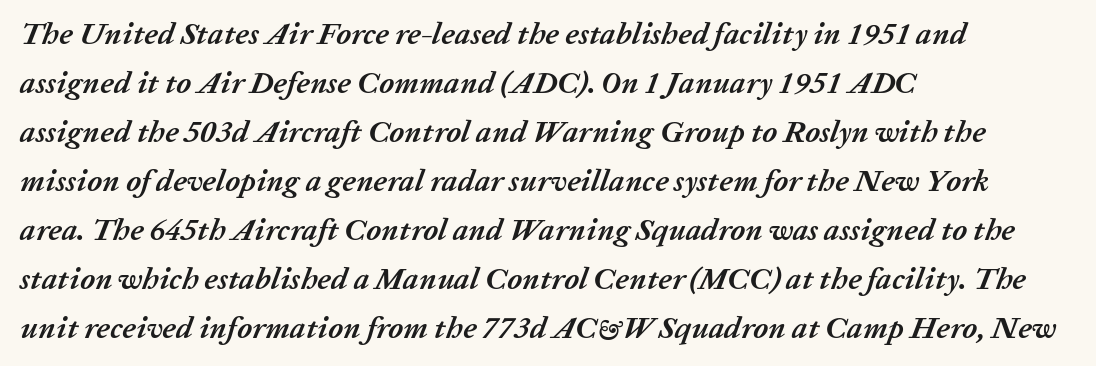
Bold? Absolutely — the strokes are thick and heavy. Glyph-to-glyph distance matches everyday printed text. Leading matches the norm, producing a regular column. Tall strokes in this sample are angled rather than plumb. The passage shown is not underscored anywhere. Every row of glyphs begins at an identical x-position on the left.
